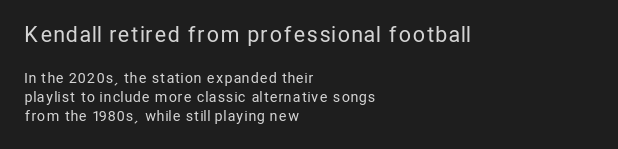
The image shows 21 px text type, upright; set left-aligned, normal line spacing (1.37x), not underlined; the first (top) block is 1.5x larger.
